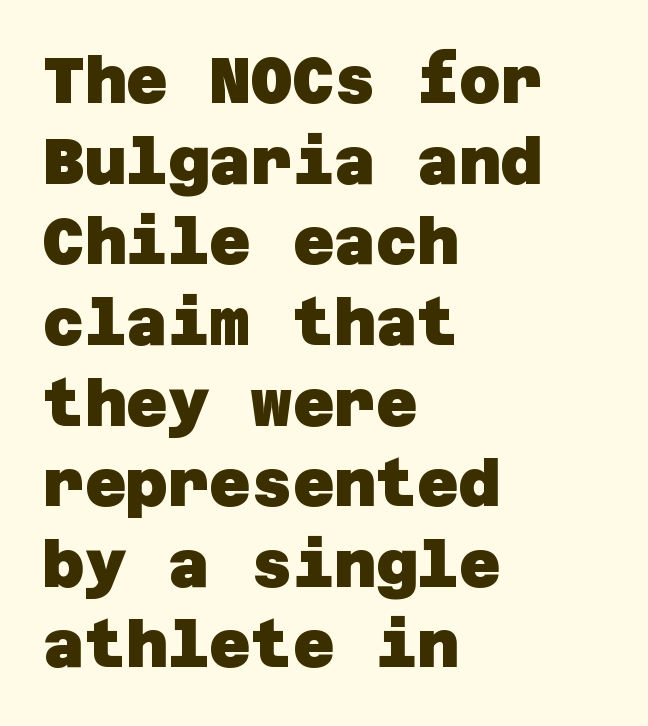
{"serif": "no", "bold": "yes", "weight": "heavy", "width": "normal", "stroke_contrast": "low", "x_height": "large", "underline": "no", "align": "left", "line_spacing": "normal", "line_spacing_ratio": 1.26, "letter_spacing": "normal", "letter_spacing_em": 0.0, "glyph_px": 64}
